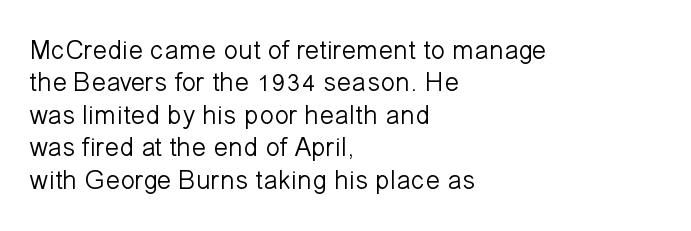
The font is comparable to plain body text, perhaps lighter. Line starts are locked; line ends wander. Nothing unusual about the tracking: characters are spaced as the font intends. The type sits square on the baseline with zero lean. Rule under the text: the space is simply empty.
